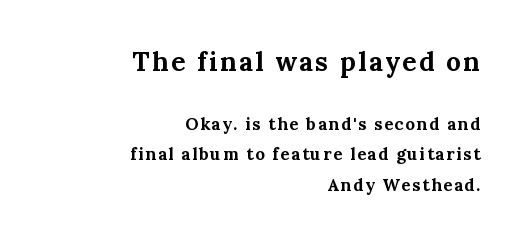
{"italic": "no", "bold": "yes", "underline": "no", "align": "right", "line_spacing_ratio": 1.8, "larger_block": "first", "size_ratio": 1.53, "glyph_px": 26}
